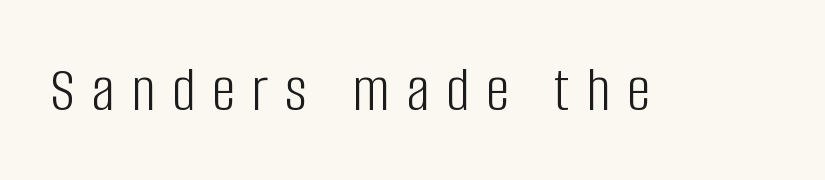
The image shows 66 px light, condensed sans-serif type, upright; set unusually wide letter spacing (+0.25 em), not underlined; low stroke contrast and a large x-height.
